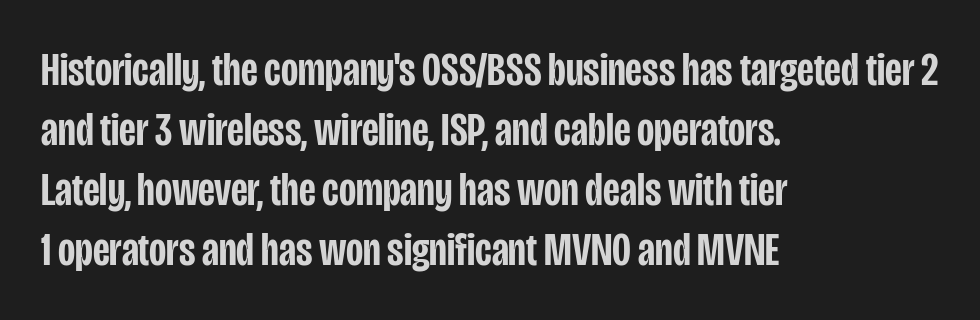
{"serif": "no", "italic": "no", "bold": "semi", "weight": "semibold", "width": "condensed", "stroke_contrast": "low", "x_height": "large", "monospaced": "no", "underline": "no", "align": "left", "line_spacing": "normal", "line_spacing_ratio": 1.28, "letter_spacing": "normal", "letter_spacing_em": 0.0, "glyph_px": 47}
